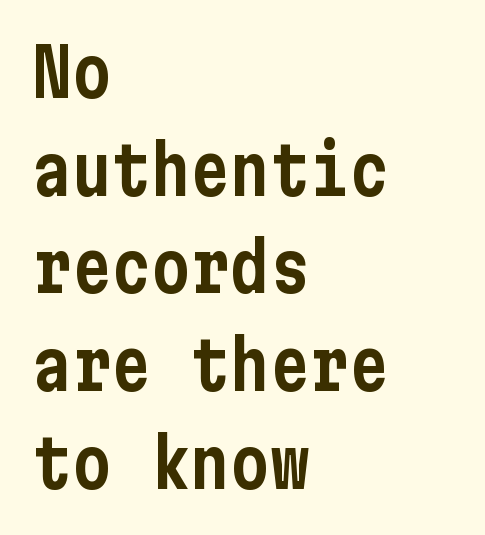
{"serif": "no", "italic": "no", "width": "condensed", "stroke_contrast": "low", "x_height": "medium", "underline": "no", "align": "left", "line_spacing": "normal", "line_spacing_ratio": 1.48, "letter_spacing": "normal", "letter_spacing_em": 0.0, "glyph_px": 66}
